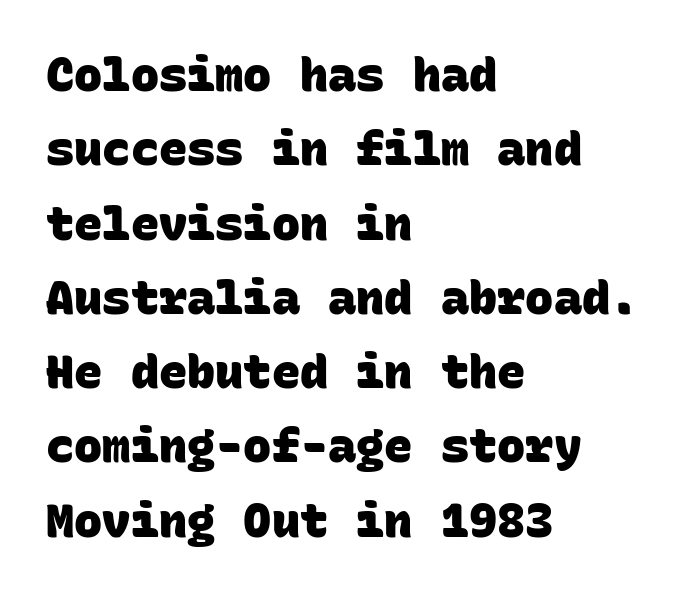
Glyph-to-glyph distance matches everyday printed text. The baseline area is clear. The ragged edge is on the right, which tells us the setting is flush left. Leading matches the norm, producing a regular column. What weight is shown? A full bold with thick strokes. Each letter, wide or thin by design, is forced into the same width here.
